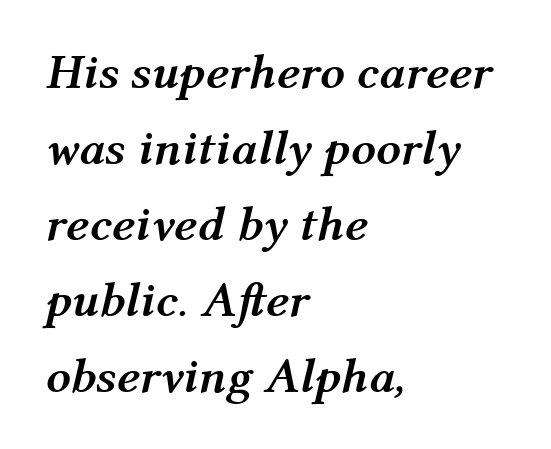
The image shows 49 px semibold type, italic (leaning right); set left-aligned, normal line spacing (1.55x), normal letter spacing, not underlined; medium stroke contrast and a medium x-height.
